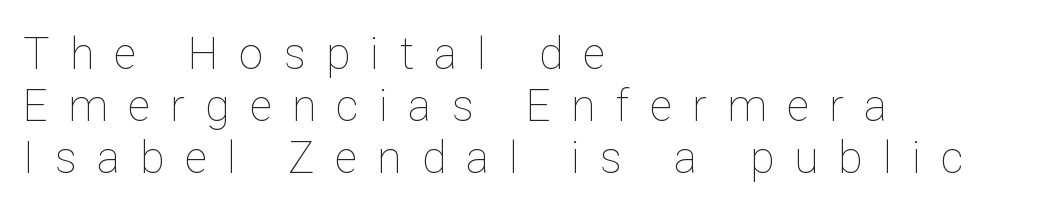
Designer's note — italics off, roman on. Inter-character spacing is expanded well beyond the font's built-in metrics. Clear beneath every line of the passage. No chunkiness to these letters — they're not bold. Layout note: lines flush left. Looks like regular typesetting: each glyph gets only the width it needs.
